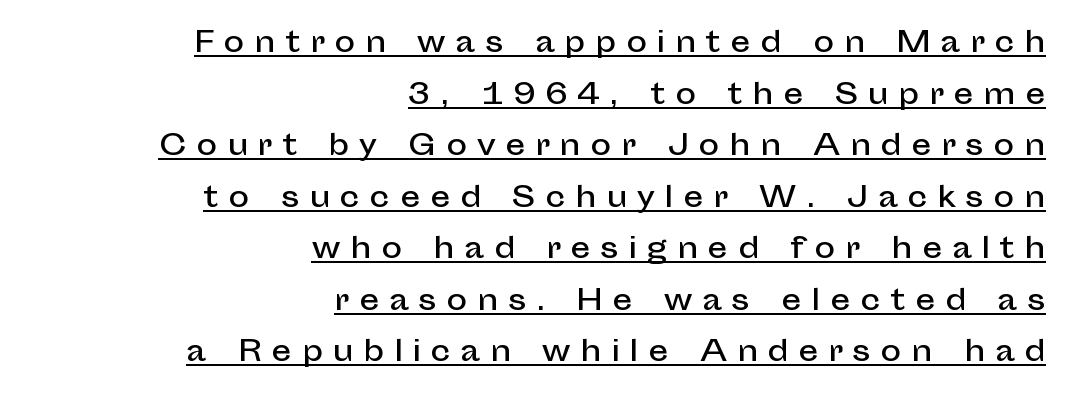
Each letter keeps its own natural width here, so spacing adapts to shape. Font category for this specimen: sans-serif. The letterforms stand isolated, each surrounded by extra space. Alignment: flush right.
